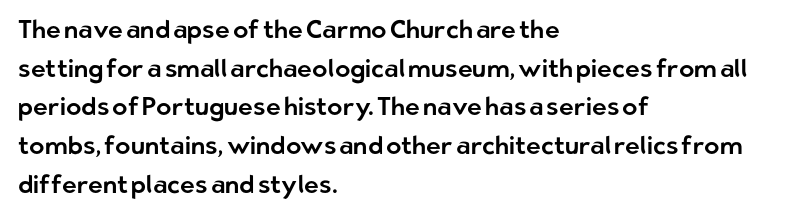
Q: Is the text italic (slanted)? A: No, it is upright.
Q: Is the text underlined? A: No.
Q: How is the paragraph aligned? A: Left-aligned.
Q: Is the spacing between letters normal or unusually wide? A: Normal.
Q: Is the spacing between lines tight, normal or loose? A: Normal.
